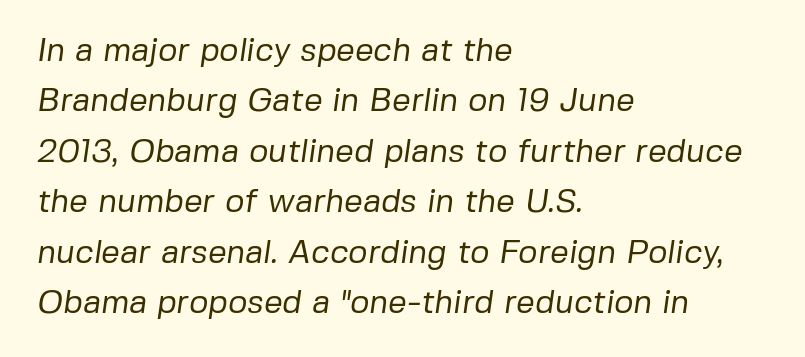
{"serif": "no", "bold": "no", "weight": "regular", "width": "normal", "stroke_contrast": "low", "x_height": "medium", "monospaced": "no", "underline": "no", "align": "left", "line_spacing": "normal", "line_spacing_ratio": 1.53, "letter_spacing": "normal", "letter_spacing_em": 0.0, "glyph_px": 33}
